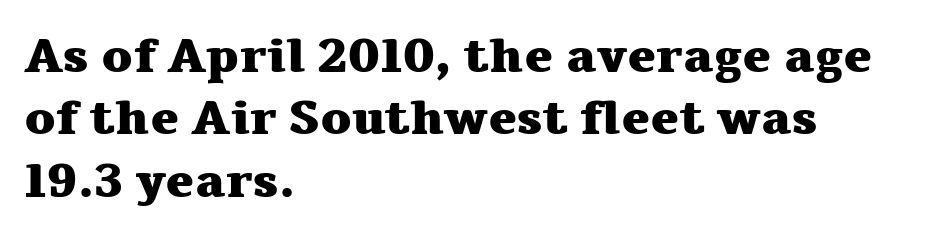
{"serif": "yes", "italic": "no", "bold": "yes", "weight": "heavy", "width": "wide", "stroke_contrast": "medium", "x_height": "medium", "monospaced": "no", "underline": "no", "align": "left", "line_spacing": "normal", "line_spacing_ratio": 1.3, "letter_spacing": "normal", "letter_spacing_em": 0.0, "glyph_px": 48}
